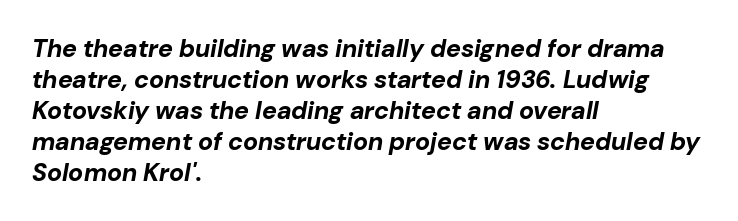
{"italic": "yes", "lean": "right", "slant_degrees": 10, "bold": "yes", "underline": "no", "align": "left", "line_spacing_ratio": 1.24, "letter_spacing": "normal", "letter_spacing_em": 0.0, "glyph_px": 25}
